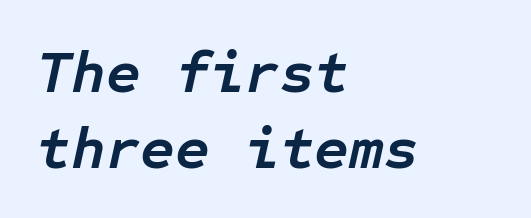
{"italic": "yes", "lean": "right", "slant_degrees": 12, "bold": "yes", "weight": "semibold", "width": "normal", "stroke_contrast": "low", "x_height": "medium", "monospaced": "yes", "underline": "no", "align": "left", "line_spacing": "normal", "line_spacing_ratio": 1.26, "letter_spacing": "normal", "letter_spacing_em": 0.0, "glyph_px": 60}
